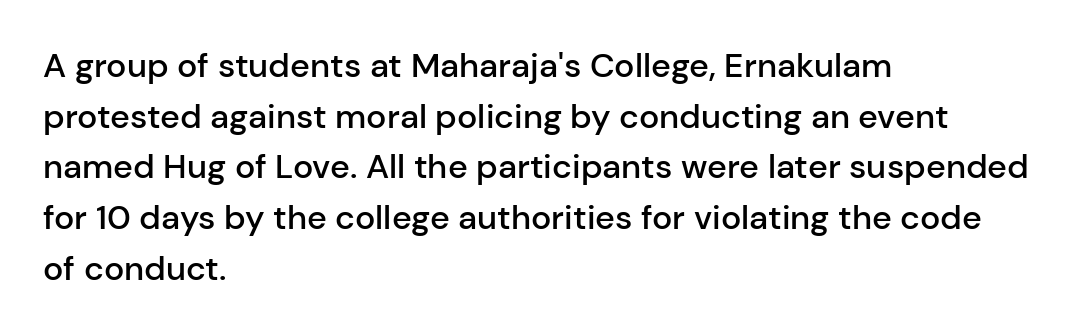
{"serif": "no", "italic": "no", "bold": "semi", "weight": "semibold", "width": "normal", "stroke_contrast": "low", "x_height": "medium", "monospaced": "no", "underline": "no", "align": "left", "line_spacing": "normal", "line_spacing_ratio": 1.49, "letter_spacing": "normal", "letter_spacing_em": 0.0, "glyph_px": 34}
